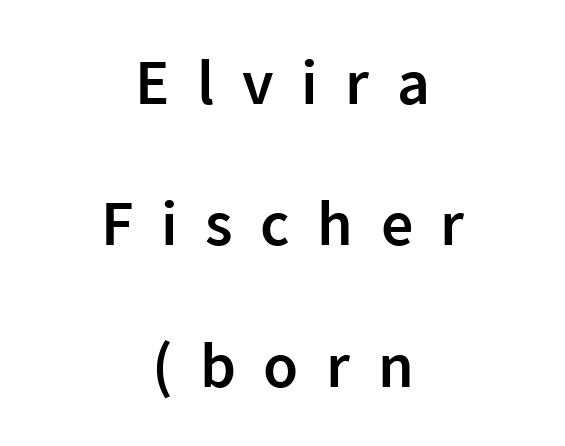
The image shows 64 px semibold sans-serif type, upright; set centered, loose line spacing (2.21x), unusually wide letter spacing (+0.43 em), not underlined; low stroke contrast and a medium x-height.
